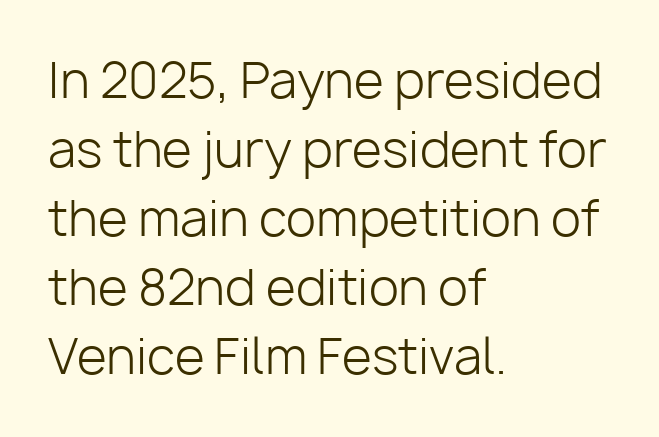
{"serif": "no", "italic": "no", "bold": "no", "weight": "light", "width": "normal", "stroke_contrast": "low", "x_height": "medium", "monospaced": "no", "underline": "no", "align": "left", "line_spacing": "normal", "line_spacing_ratio": 1.41, "letter_spacing": "normal", "letter_spacing_em": 0.0, "glyph_px": 49}
